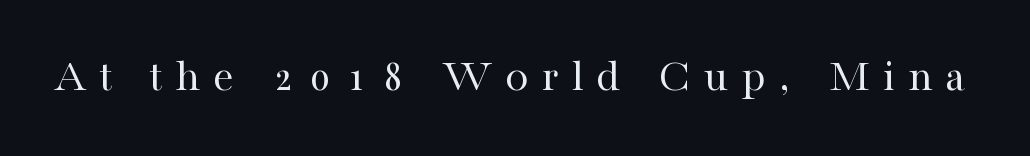
Proportional: the letters do not fall into vertical columns. The font's upright variant was chosen for this text. The passage shown is not bold in any degree. Characters follow at a spacing far wider than the type designer built in.
